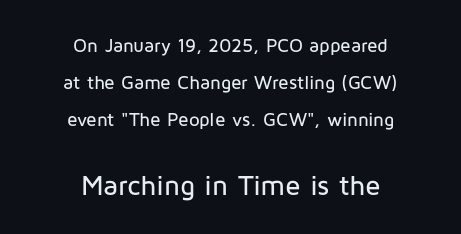
{"serif": "no", "italic": "no", "width": "normal", "stroke_contrast": "low", "x_height": "medium", "monospaced": "no", "underline": "no", "align": "center", "line_spacing": "loose", "line_spacing_ratio": 1.95, "letter_spacing": "normal", "letter_spacing_em": 0.0, "larger_block": "second", "size_ratio": 1.47, "glyph_px": 28}
